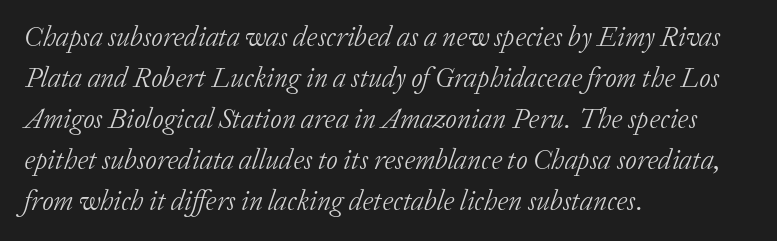
The image shows 28 px light serif type, italic (leaning right); set left-aligned, normal line spacing (1.46x), normal letter spacing, not underlined; low stroke contrast and a medium x-height.
